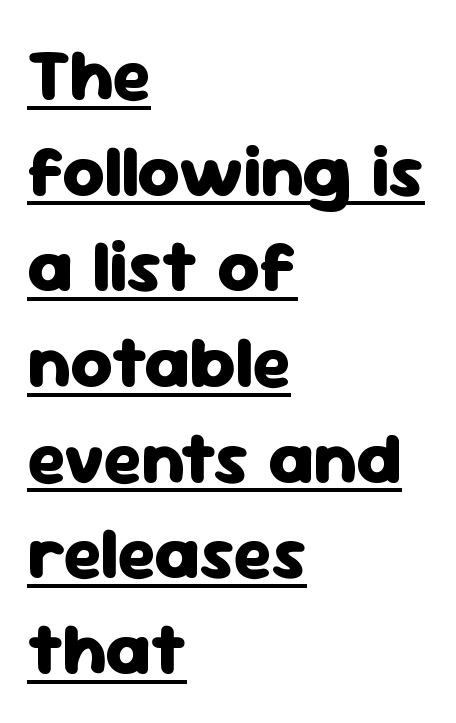
Observe the ordinary spacing: letters are neighbours, not strangers. Serifs: no, the terminals of the letterforms are clean. The lettering is marked with a stroke running underneath it. As a designer I'd log this as weight 700, bold. Leading matches the norm, producing a regular column.
